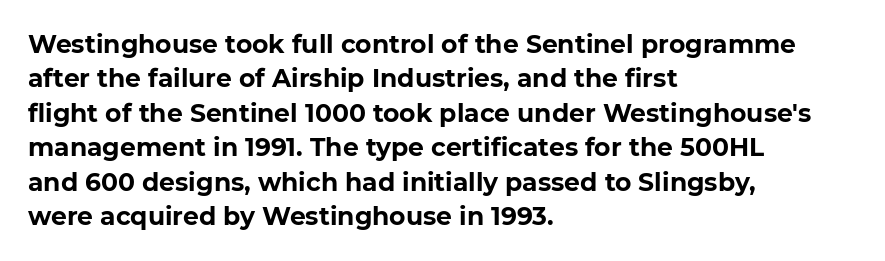
{"italic": "no", "bold": "yes", "underline": "no", "align": "left", "line_spacing": "normal", "line_spacing_ratio": 1.38, "letter_spacing": "normal", "letter_spacing_em": 0.0, "glyph_px": 25}
